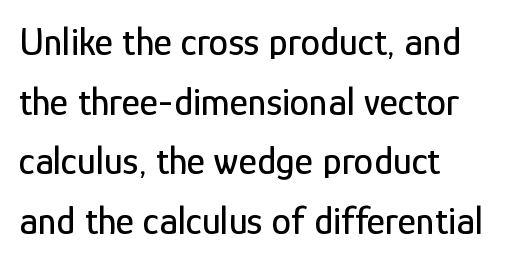
Q: Is the text italic (slanted)? A: No, it is upright.
Q: Is the typeface a serif or a sans-serif typeface? A: Sans-serif.
Q: Is the text underlined? A: No.
Q: Is the spacing between letters normal or unusually wide? A: Normal.
Q: Is the spacing between lines tight, normal or loose? A: Normal.
Q: Width (condensed, normal, or wide)? A: Condensed.
Q: Stroke contrast? A: Low.
Q: x-height? A: Medium.
Q: Monospaced? A: No.
